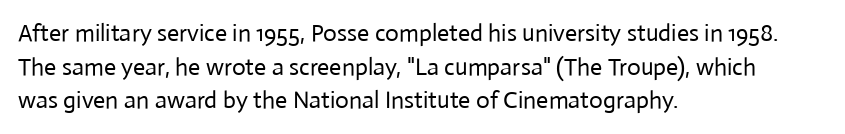
The image shows 24 px text type, upright; set left-aligned, normal line spacing (1.4x), normal letter spacing, not underlined.
